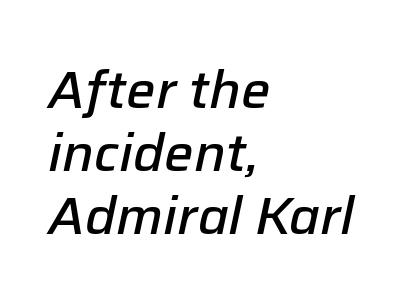
{"italic": "yes", "lean": "right", "slant_degrees": 12, "bold": "semi", "weight": "semibold", "width": "normal", "stroke_contrast": "low", "x_height": "medium", "monospaced": "no", "underline": "no", "align": "left", "line_spacing_ratio": 1.21, "letter_spacing": "normal", "letter_spacing_em": 0.0, "glyph_px": 52}
